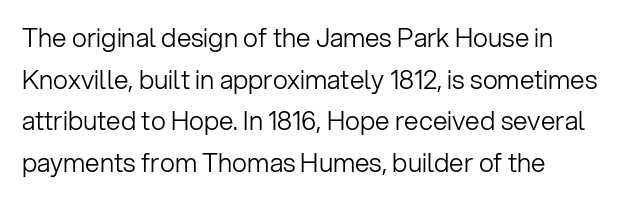
The image shows 26 px text type, upright; set normal line spacing (1.6x), normal letter spacing, not underlined.
